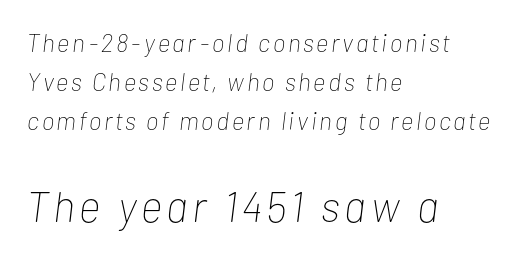
Q: Is the text bold? A: No.
Q: Is the text italic (slanted)? A: Yes, it leans right by about 7 degrees.
Q: Is the text underlined? A: No.
Q: How is the paragraph aligned? A: Left-aligned.
Q: Is the spacing between lines tight, normal or loose? A: Normal.
Q: Which block of text is set in a larger size, the first (top) or the second (bottom)? A: The second (bottom) one.
Q: Width (condensed, normal, or wide)? A: Condensed.
Q: Stroke contrast? A: Low.
Q: x-height? A: Medium.
Q: Monospaced? A: No.
